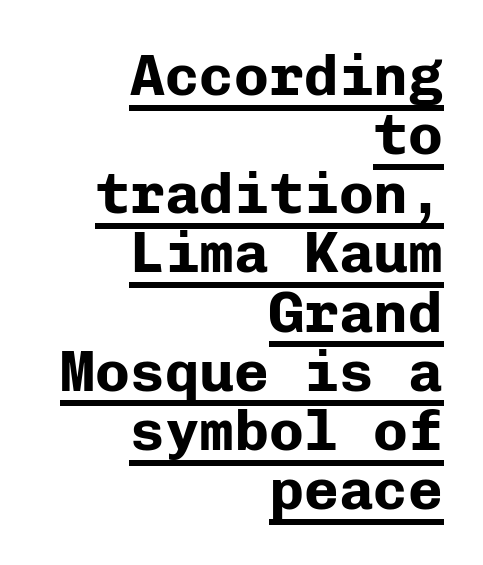
Q: Is the text bold? A: Yes.
Q: Is the text italic (slanted)? A: No, it is upright.
Q: Is the typeface a serif or a sans-serif typeface? A: Sans-serif.
Q: Is the text underlined? A: Yes.
Q: How is the paragraph aligned? A: Right-aligned.
Q: Is the spacing between letters normal or unusually wide? A: Normal.
Q: Is the spacing between lines tight, normal or loose? A: Tight.
Q: Width (condensed, normal, or wide)? A: Normal.
Q: Stroke contrast? A: Low.
Q: x-height? A: Medium.
Q: Monospaced? A: Yes.
